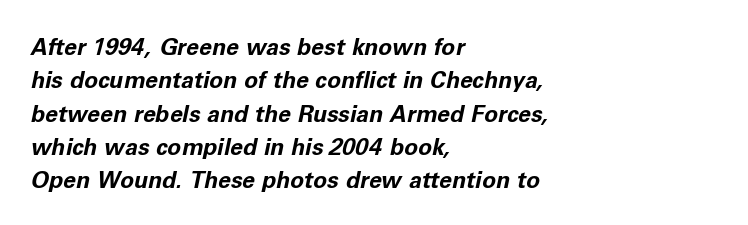
Q: Is the text bold? A: Yes.
Q: Is the text italic (slanted)? A: Yes, it leans right by about 11 degrees.
Q: Is the text underlined? A: No.
Q: How is the paragraph aligned? A: Left-aligned.
Q: Is the spacing between letters normal or unusually wide? A: Normal.
Q: Is the spacing between lines tight, normal or loose? A: Normal.
